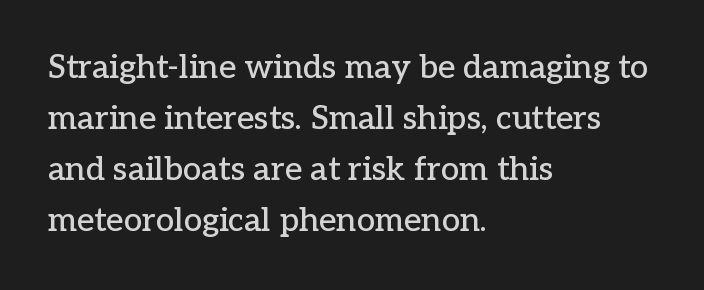
The rag falls on the right side of this text block. If you measured baseline to baseline, you'd find a middling distance. Look at the bottom of the vertical strokes: they flare into serifs here. Glyph-to-glyph distance matches everyday printed text.
